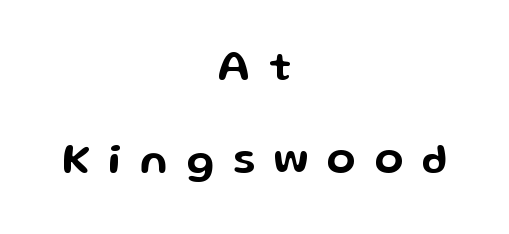
The image shows 42 px wide sans-serif type, upright; set centered, loose line spacing (2.22x), unusually wide letter spacing (+0.45 em), not underlined; low stroke contrast and a medium x-height.
